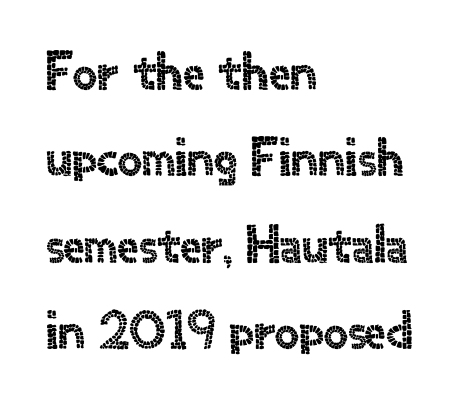
Q: Is the text italic (slanted)? A: No, it is upright.
Q: Is the typeface a serif or a sans-serif typeface? A: Sans-serif.
Q: Is the text underlined? A: No.
Q: How is the paragraph aligned? A: Left-aligned.
Q: Is the spacing between letters normal or unusually wide? A: Normal.
Q: Is the spacing between lines tight, normal or loose? A: Normal.
Q: Width (condensed, normal, or wide)? A: Normal.
Q: x-height? A: Small.
Q: Monospaced? A: No.
